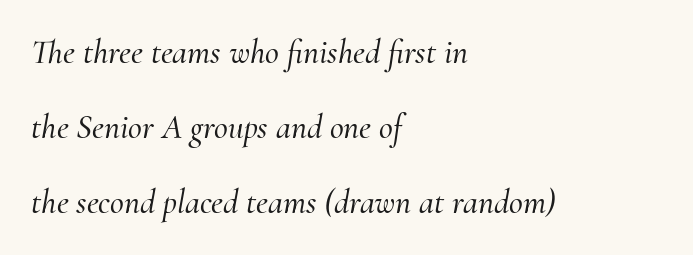
The passage shown is typed in a proportional face where columns would drift. Does extra space separate the letters? No, they use regular spacing. This sample uses a serif face. The letters are slanted; this is an italic face. The vertical gap from one line to the next is large.
